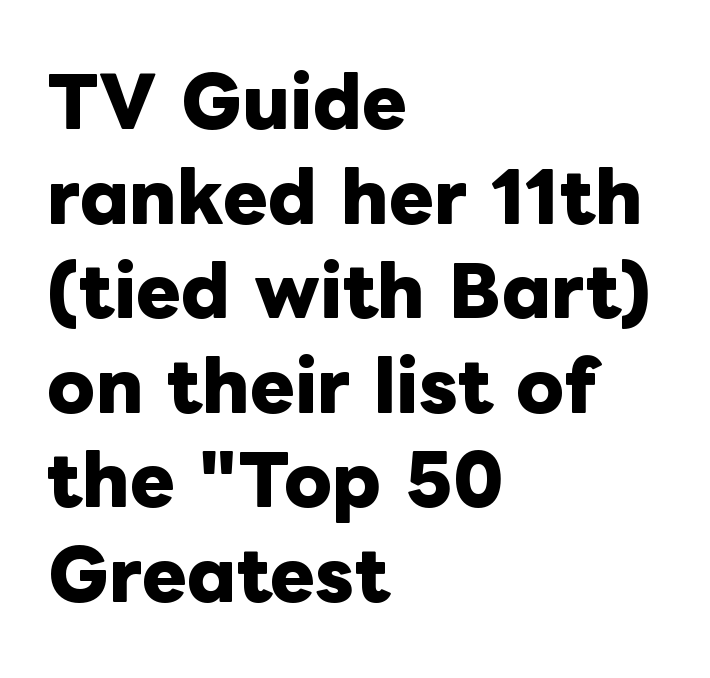
{"italic": "no", "bold": "yes", "weight": "heavy", "width": "normal", "stroke_contrast": "low", "x_height": "medium", "monospaced": "no", "underline": "no", "align": "left", "line_spacing": "normal", "line_spacing_ratio": 1.39, "letter_spacing": "normal", "letter_spacing_em": 0.0, "glyph_px": 68}
